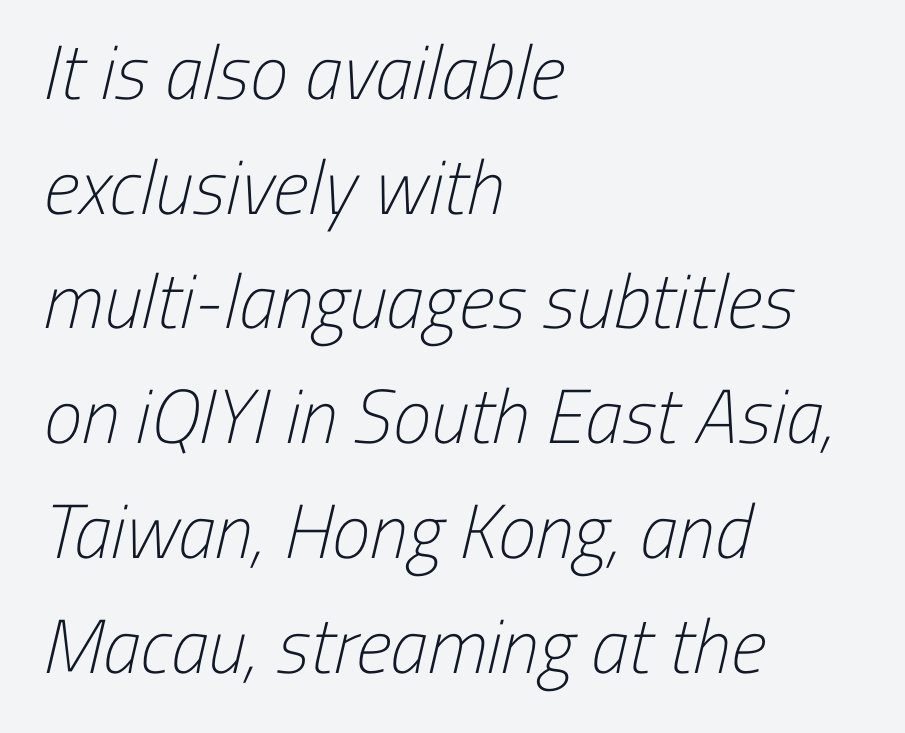
Q: Is the text bold? A: No.
Q: Is the typeface a serif or a sans-serif typeface? A: Sans-serif.
Q: Is the text underlined? A: No.
Q: How is the paragraph aligned? A: Left-aligned.
Q: Is the spacing between letters normal or unusually wide? A: Normal.
Q: Is the spacing between lines tight, normal or loose? A: Normal.
Q: Width (condensed, normal, or wide)? A: Condensed.
Q: Stroke contrast? A: Low.
Q: x-height? A: Medium.
Q: Monospaced? A: No.
